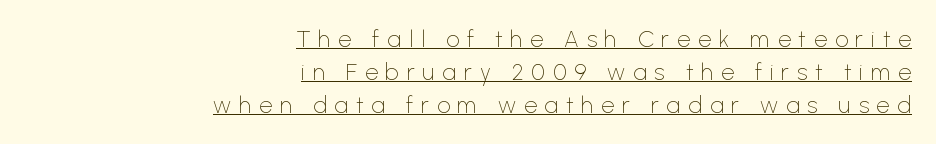
Q: Is the text bold? A: No.
Q: Is the text italic (slanted)? A: No, it is upright.
Q: Is the text underlined? A: Yes.
Q: How is the paragraph aligned? A: Right-aligned.
Q: Is the spacing between letters normal or unusually wide? A: Unusually wide.
Q: Is the spacing between lines tight, normal or loose? A: Normal.
